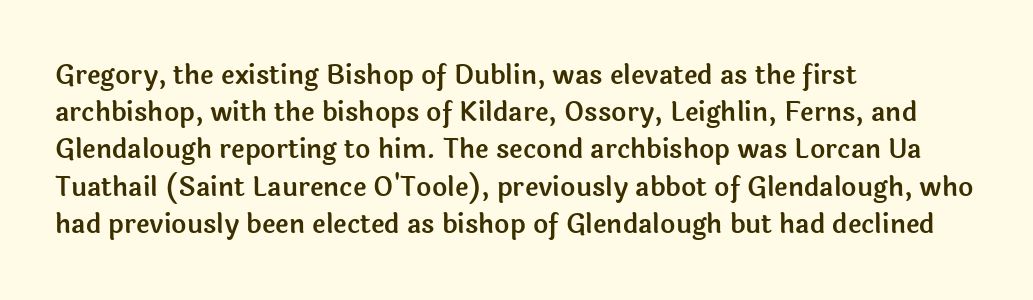
The image shows 26 px text type, upright; set left-aligned, normal line spacing (1.43x), normal letter spacing, not underlined.
